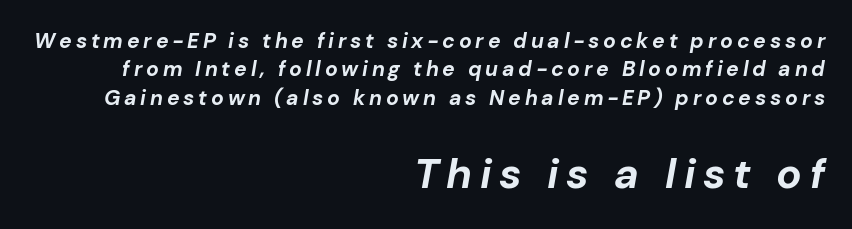
Slant detected: the letters are inclined. One glance says typical: line gaps are just what's usual. These lines stack with their right ends in a neat column. These lines are rendered in a variable-pitch font.
